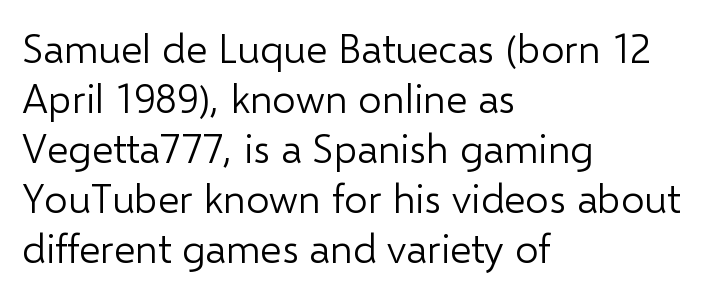
On a weight scale, this lands at 450 or below. A typesetter would call this proportional, since set widths differ per character. The letters stand straight up with perfectly vertical stems. Nothing unusual about the tracking: characters are spaced as the font intends. This rendering employs a face without finishing strokes, i.e., a sans-serif.
